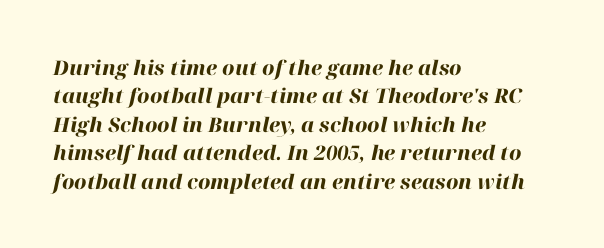
Each word holds together tightly as a unit, with standard inter-letter gaps. The line-height multiplier appears to be the usual default. The font is running at its bold setting. One-word summary of the alignment: left. The space directly below the letters is spotless.
